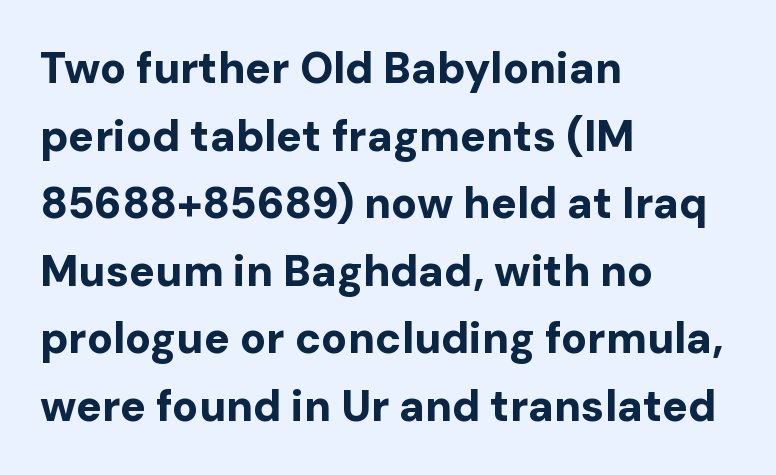
The tracking reads as untouched default to a designer's eye. Interline gaps are of average width in this sample. Does the weight exceed regular? Yes, all the way to bold. The compositor pushed each line to the left boundary. Ordinary non-slanted type is in use.
